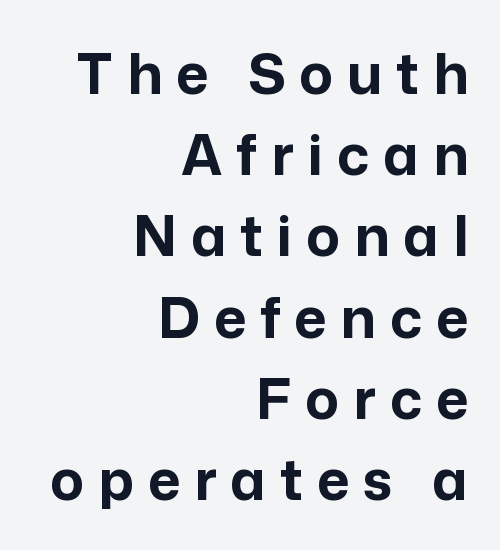
Q: Is the text bold? A: Yes.
Q: Is the text italic (slanted)? A: No, it is upright.
Q: Is the typeface a serif or a sans-serif typeface? A: Sans-serif.
Q: Is the text underlined? A: No.
Q: How is the paragraph aligned? A: Right-aligned.
Q: Is the spacing between letters normal or unusually wide? A: Unusually wide.
Q: Is the spacing between lines tight, normal or loose? A: Normal.
Q: Width (condensed, normal, or wide)? A: Normal.
Q: Stroke contrast? A: Low.
Q: x-height? A: Medium.
Q: Monospaced? A: No.
